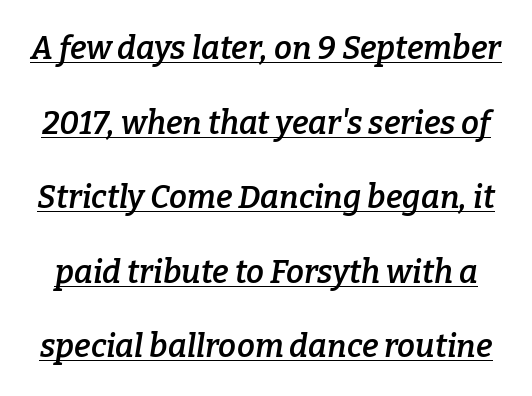
Classification — serif. A typesetter would call this leading open, well beyond the default. Spacing verdict: proportional, widths tailored to each character. Stroke thickness is moderately raised; the sample reads as semibold. Notice how the stems are inclined rather than vertical — that's the hallmark of italics. This rendering features underlined lettering.
